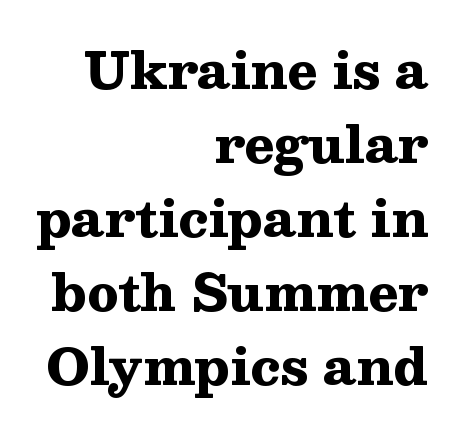
{"serif": "yes", "italic": "no", "bold": "yes", "weight": "heavy", "width": "wide", "stroke_contrast": "medium", "x_height": "medium", "monospaced": "no", "underline": "no", "align": "right", "line_spacing": "normal", "line_spacing_ratio": 1.48, "letter_spacing": "normal", "letter_spacing_em": 0.0, "glyph_px": 50}
